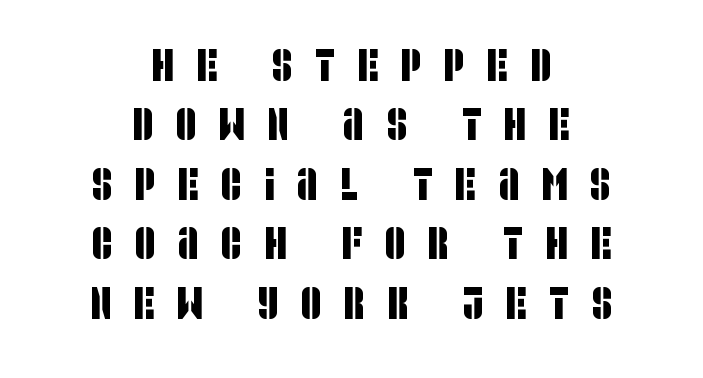
The image shows 45 px condensed sans-serif type; set centered, normal line spacing (1.32x), unusually wide letter spacing (+0.5 em), not underlined; low stroke contrast and a large x-height.
